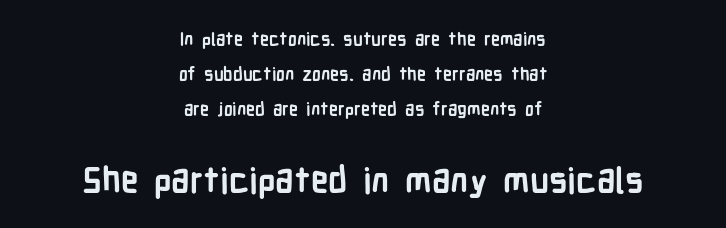
These words are printed bold, with thick strokes throughout. Quick note: underline off. Classification — sans serif. Caption: upper text group reduced, lower text group enlarged.
